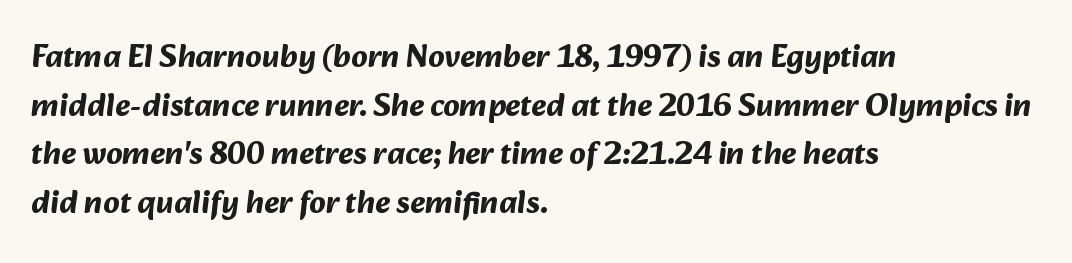
The image shows 32 px bold sans-serif type; set left-aligned, normal line spacing (1.52x), normal letter spacing, not underlined; medium stroke contrast and a medium x-height.
